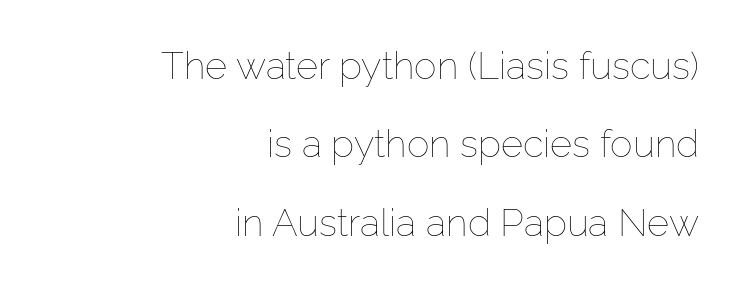
{"italic": "no", "bold": "no", "weight": "thin", "width": "normal", "stroke_contrast": "low", "x_height": "medium", "monospaced": "no", "underline": "no", "align": "right", "line_spacing": "loose", "line_spacing_ratio": 2.06, "letter_spacing": "normal", "letter_spacing_em": 0.0, "glyph_px": 38}
